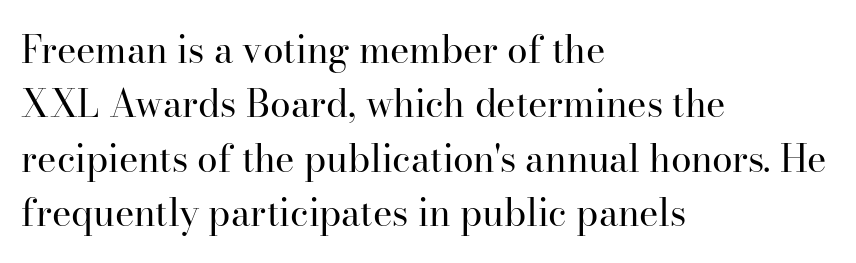
{"serif": "yes", "italic": "no", "bold": "no", "weight": "regular", "width": "normal", "stroke_contrast": "high", "x_height": "small", "monospaced": "no", "underline": "no", "align": "left", "line_spacing": "normal", "line_spacing_ratio": 1.47, "letter_spacing": "normal", "letter_spacing_em": 0.0, "glyph_px": 37}
